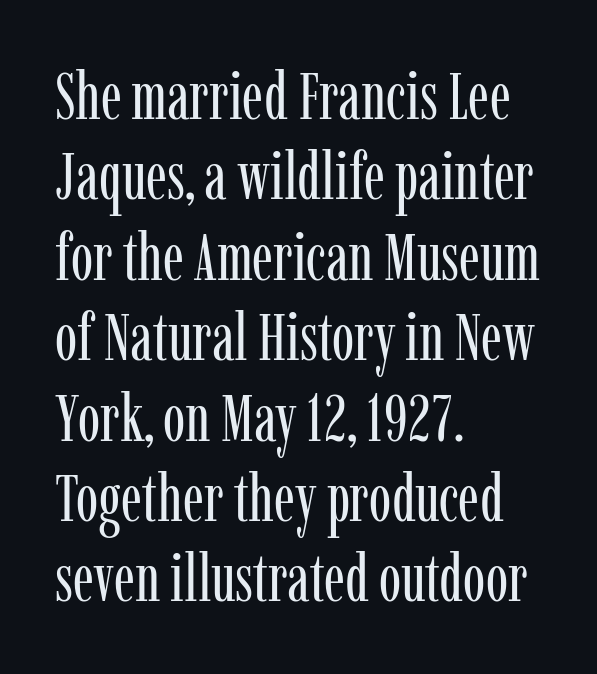
Q: Is the text bold? A: No.
Q: Is the text italic (slanted)? A: No, it is upright.
Q: Is the typeface a serif or a sans-serif typeface? A: Serif.
Q: Is the text underlined? A: No.
Q: How is the paragraph aligned? A: Left-aligned.
Q: Is the spacing between letters normal or unusually wide? A: Normal.
Q: Width (condensed, normal, or wide)? A: Condensed.
Q: Stroke contrast? A: Low.
Q: x-height? A: Medium.
Q: Monospaced? A: No.
